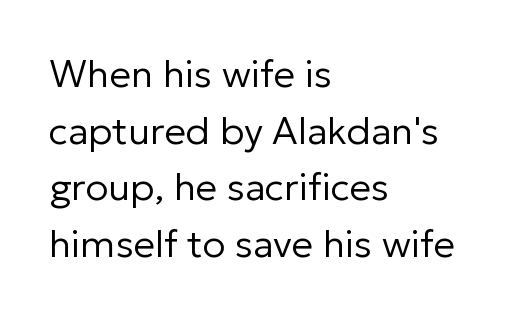
The passage shown is typed in a proportional face where columns would drift. Leftover space on each line is placed entirely after the last word. Is this a heavy cut? Hardly; it is regular or lighter. The baseline area is clear. No italicization has been applied; the sample stays upright. The glyphs in this specimen are sans serif.
